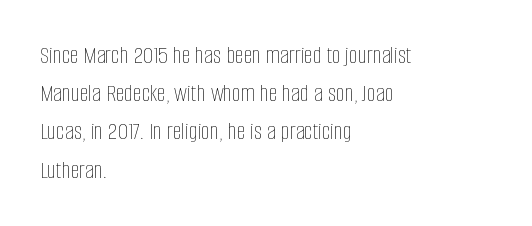
{"italic": "no", "bold": "no", "underline": "no", "align": "left", "line_spacing": "normal", "line_spacing_ratio": 1.53, "letter_spacing": "normal", "letter_spacing_em": 0.0, "glyph_px": 25}
